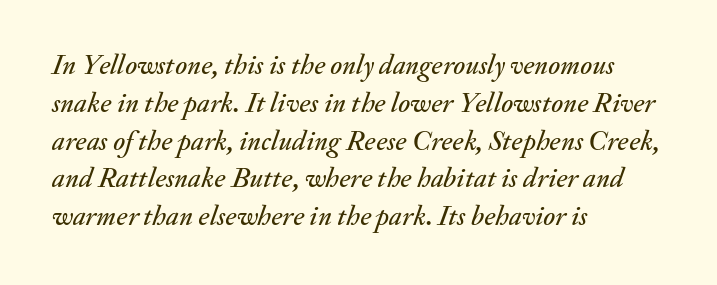
In terms of letterspacing, this is plain default setting. The text block is weighted toward the left margin, trailing off unevenly rightward. How would I describe the line gaps? Plain and ordinary. The baseline area is clear. Notice how the stems are inclined rather than vertical — that's the hallmark of italics. Here the designer chose a conventional face with non-uniform glyph widths.
